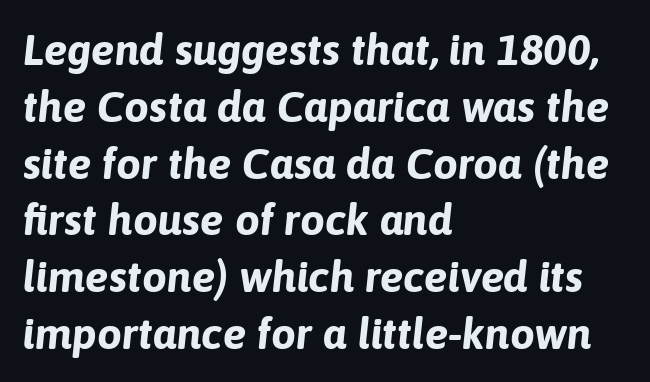
{"italic": "yes", "lean": "right", "slant_degrees": 6, "bold": "yes", "weight": "bold", "width": "normal", "stroke_contrast": "low", "x_height": "medium", "monospaced": "no", "underline": "no", "align": "left", "line_spacing": "normal", "line_spacing_ratio": 1.29, "letter_spacing": "normal", "letter_spacing_em": 0.0, "glyph_px": 44}
